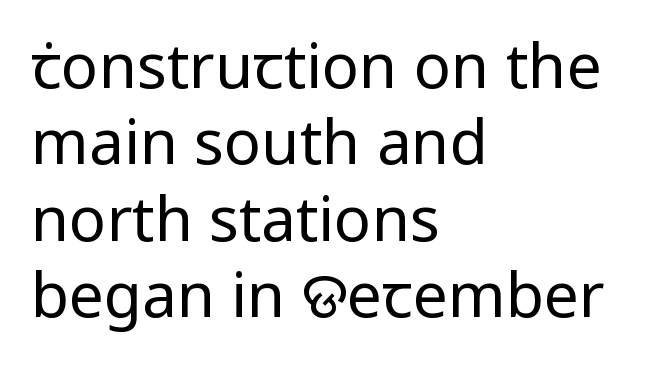
Q: Is the text bold? A: No.
Q: Is the text italic (slanted)? A: No, it is upright.
Q: Is the typeface a serif or a sans-serif typeface? A: Sans-serif.
Q: Is the text underlined? A: No.
Q: How is the paragraph aligned? A: Left-aligned.
Q: Is the spacing between letters normal or unusually wide? A: Normal.
Q: Width (condensed, normal, or wide)? A: Normal.
Q: Stroke contrast? A: Low.
Q: x-height? A: Medium.
Q: Monospaced? A: No.
